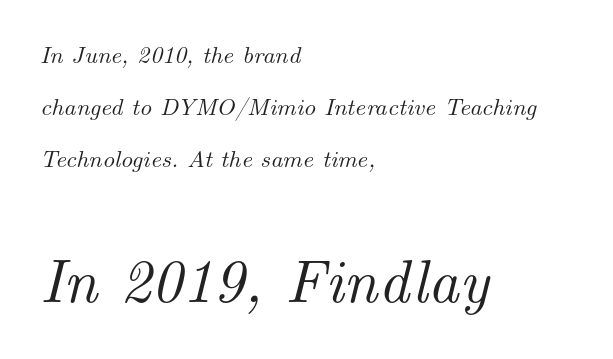
The image shows 61 px serif type, italic (leaning right); set left-aligned, loose line spacing (2.17x), normal letter spacing, not underlined; the second (bottom) block is 2.54x larger; medium stroke contrast and a small x-height.
